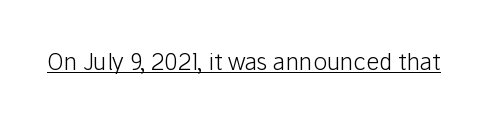
Q: Is the text bold? A: No.
Q: Is the text italic (slanted)? A: No, it is upright.
Q: Is the text underlined? A: Yes.
Q: Is the spacing between letters normal or unusually wide? A: Normal.
